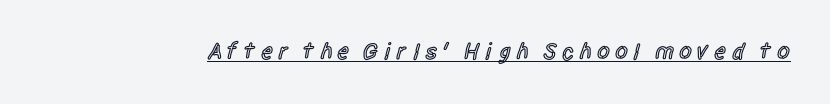
The image shows 23 px text type; set unusually wide letter spacing (+0.22 em), underlined.
